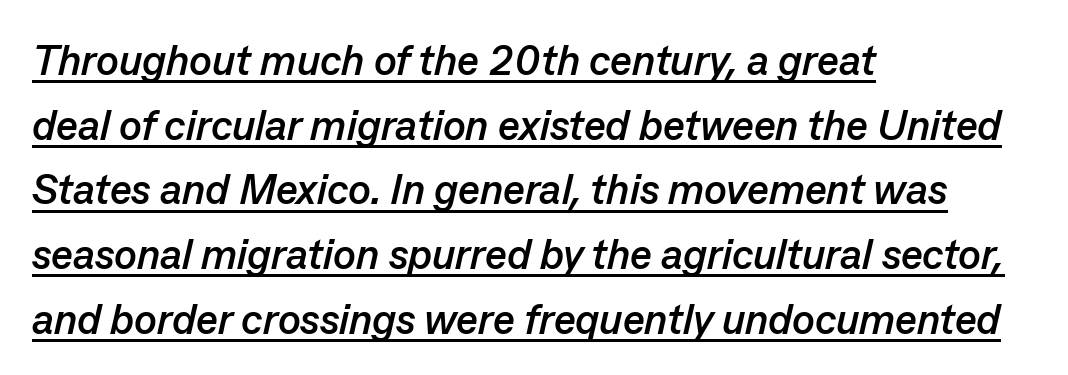
The image shows 42 px semibold type, italic (leaning right); set left-aligned, normal line spacing (1.54x), normal letter spacing, underlined; low stroke contrast and a medium x-height.
